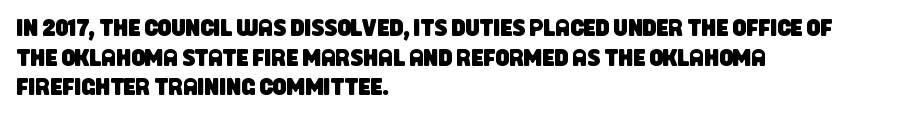
Q: Is the text underlined? A: No.
Q: How is the paragraph aligned? A: Left-aligned.
Q: Is the spacing between letters normal or unusually wide? A: Normal.
